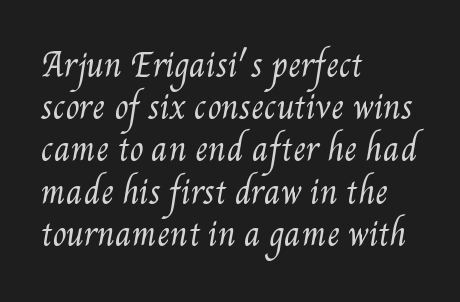
The space between consecutive lines is moderate. Tracking here is standard; glyphs follow each other at the usual distance. Varying glyph widths throughout — classic text-font behaviour. Only glyphs here, with clear space below each row. In CSS terms this would be text-align: left.
